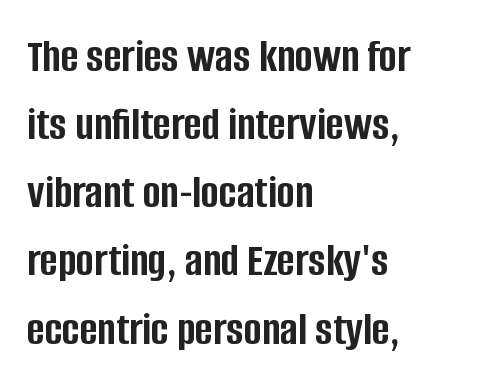
Q: Is the text bold? A: Yes.
Q: Is the text italic (slanted)? A: No, it is upright.
Q: Is the typeface a serif or a sans-serif typeface? A: Sans-serif.
Q: Is the text underlined? A: No.
Q: How is the paragraph aligned? A: Left-aligned.
Q: Is the spacing between letters normal or unusually wide? A: Normal.
Q: Is the spacing between lines tight, normal or loose? A: Normal.
Q: Width (condensed, normal, or wide)? A: Condensed.
Q: Stroke contrast? A: Low.
Q: x-height? A: Large.
Q: Monospaced? A: No.
